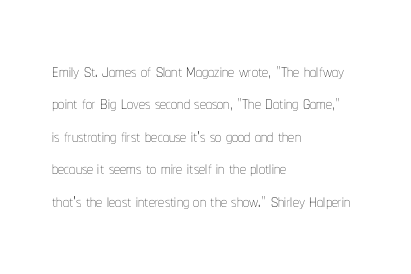
Q: Is the text bold? A: No.
Q: Is the text italic (slanted)? A: No, it is upright.
Q: Is the text underlined? A: No.
Q: How is the paragraph aligned? A: Left-aligned.
Q: Is the spacing between letters normal or unusually wide? A: Normal.
Q: Is the spacing between lines tight, normal or loose? A: Normal.
